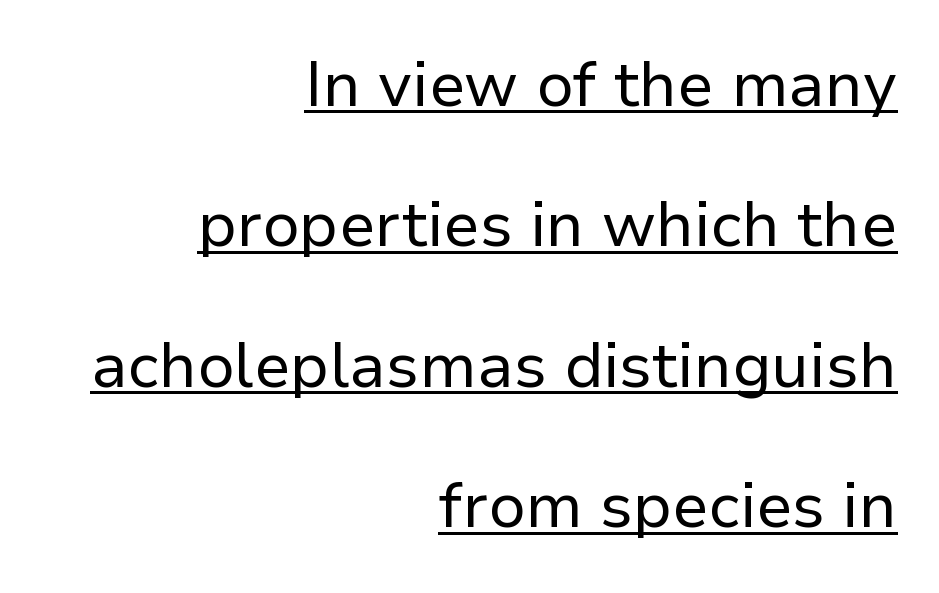
{"serif": "no", "italic": "no", "bold": "no", "weight": "regular", "width": "normal", "stroke_contrast": "low", "x_height": "medium", "monospaced": "no", "underline": "yes", "align": "right", "line_spacing": "loose", "line_spacing_ratio": 2.23, "letter_spacing": "normal", "letter_spacing_em": 0.0, "glyph_px": 63}
